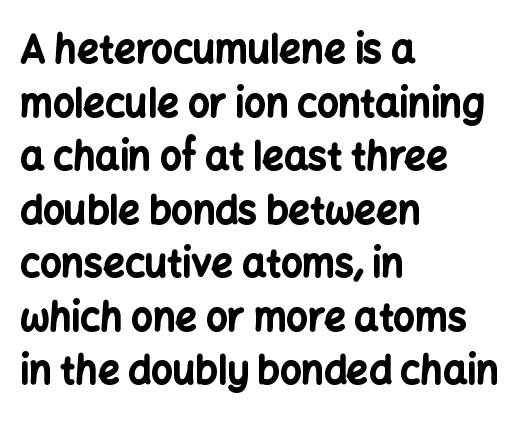
The image shows 38 px bold sans-serif type, upright; set left-aligned, normal line spacing (1.41x), normal letter spacing, not underlined; low stroke contrast and a medium x-height.
